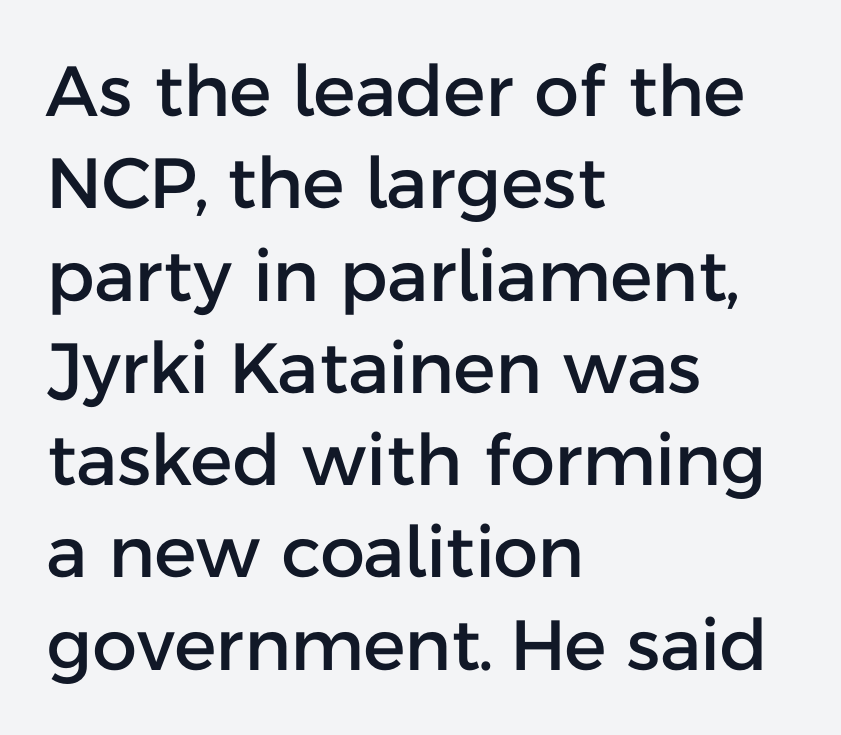
{"serif": "no", "italic": "no", "width": "normal", "stroke_contrast": "low", "x_height": "medium", "monospaced": "no", "underline": "no", "align": "left", "line_spacing": "normal", "line_spacing_ratio": 1.3, "letter_spacing": "normal", "letter_spacing_em": 0.0, "glyph_px": 71}
